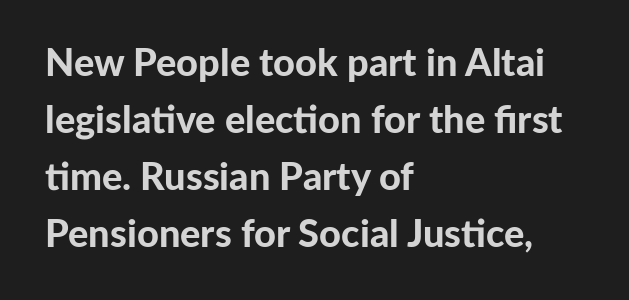
{"serif": "no", "italic": "no", "bold": "yes", "weight": "bold", "width": "normal", "stroke_contrast": "low", "x_height": "medium", "monospaced": "no", "underline": "no", "align": "left", "line_spacing": "normal", "line_spacing_ratio": 1.5, "letter_spacing": "normal", "letter_spacing_em": 0.0, "glyph_px": 38}
